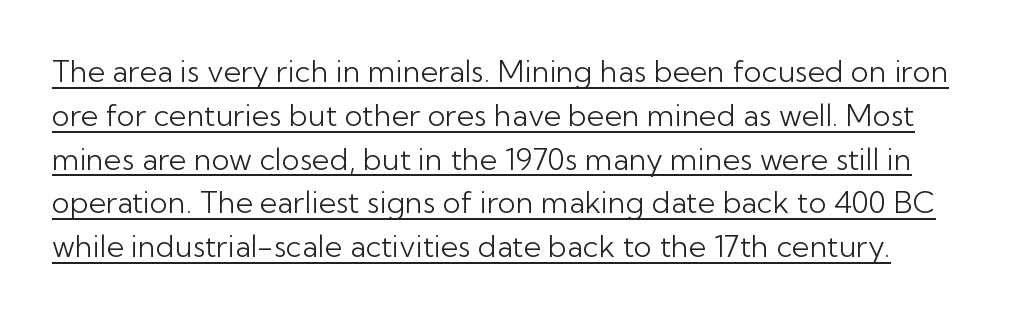
The image shows 30 px light sans-serif type, upright; set normal line spacing (1.46x), normal letter spacing, underlined; low stroke contrast and a medium x-height.
